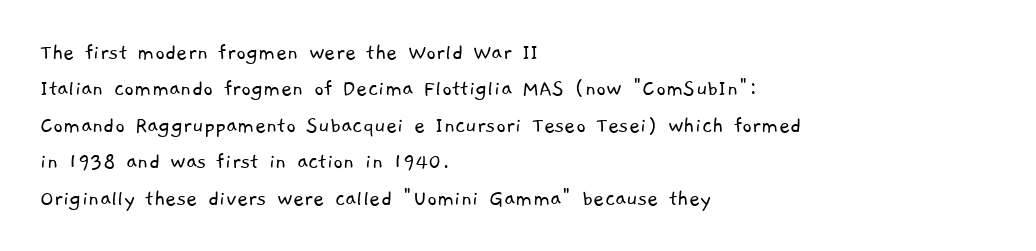
Q: Is the text bold? A: No.
Q: Is the text underlined? A: No.
Q: How is the paragraph aligned? A: Left-aligned.
Q: Is the spacing between letters normal or unusually wide? A: Normal.
Q: Is the spacing between lines tight, normal or loose? A: Normal.
